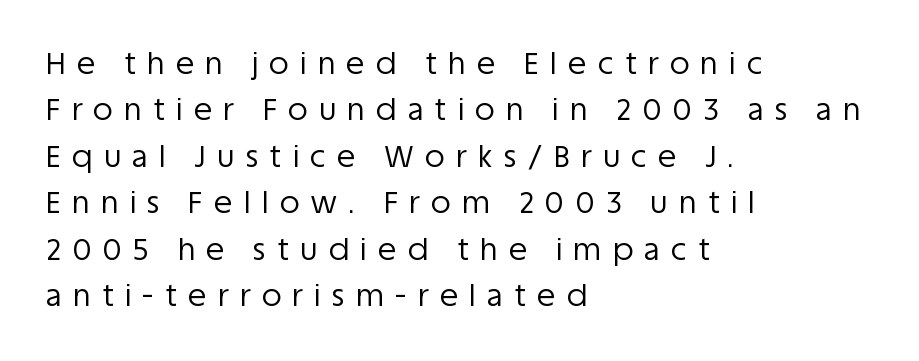
{"serif": "no", "italic": "no", "bold": "no", "weight": "regular", "width": "normal", "stroke_contrast": "low", "x_height": "large", "monospaced": "no", "underline": "no", "align": "left", "line_spacing": "normal", "line_spacing_ratio": 1.55, "letter_spacing": "wide", "letter_spacing_em": 0.38, "glyph_px": 30}
